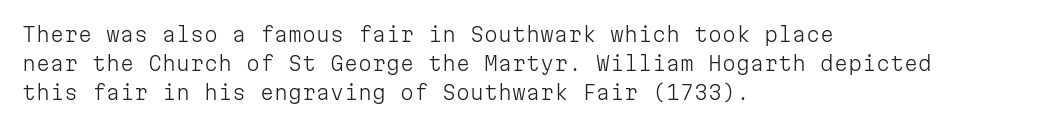
{"italic": "no", "bold": "no", "underline": "no", "align": "left", "line_spacing": "normal", "line_spacing_ratio": 1.44, "letter_spacing": "normal", "letter_spacing_em": 0.0, "glyph_px": 20}
